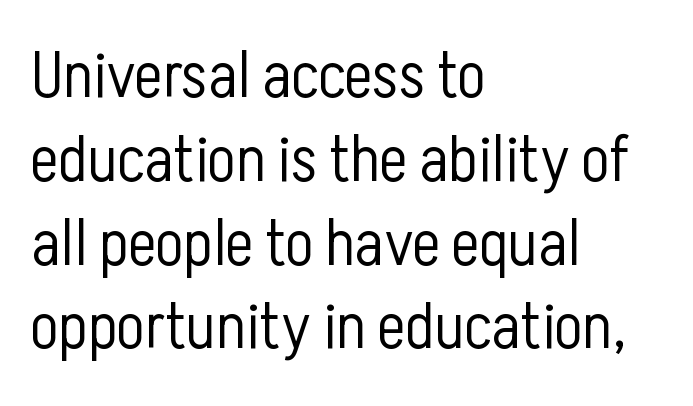
{"serif": "no", "italic": "no", "bold": "no", "weight": "light", "width": "condensed", "stroke_contrast": "low", "x_height": "medium", "monospaced": "no", "underline": "no", "align": "left", "line_spacing": "normal", "line_spacing_ratio": 1.27, "letter_spacing": "normal", "letter_spacing_em": 0.0, "glyph_px": 66}
